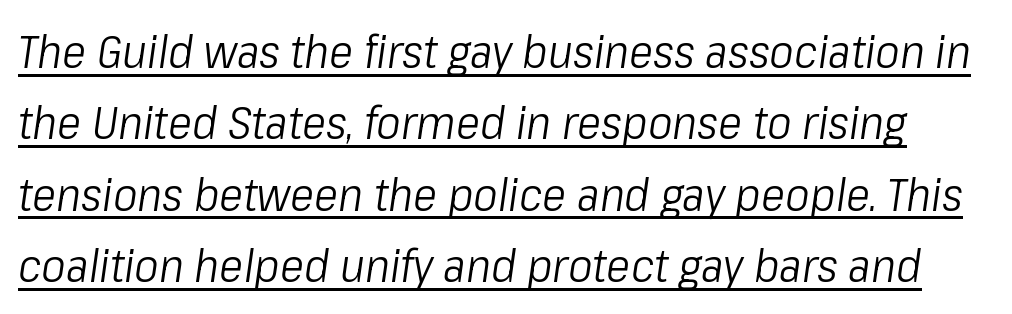
{"italic": "yes", "lean": "right", "slant_degrees": 8, "bold": "no", "weight": "light", "width": "condensed", "stroke_contrast": "low", "x_height": "medium", "monospaced": "no", "underline": "yes", "line_spacing": "normal", "line_spacing_ratio": 1.55, "letter_spacing": "normal", "letter_spacing_em": 0.0, "glyph_px": 46}
